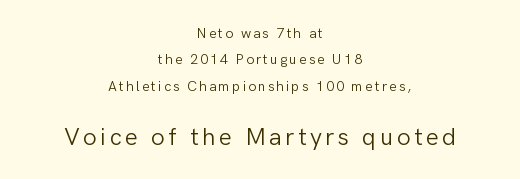
{"italic": "no", "bold": "no", "underline": "no", "align": "center", "line_spacing_ratio": 1.88, "larger_block": "second", "size_ratio": 1.71, "glyph_px": 24}
